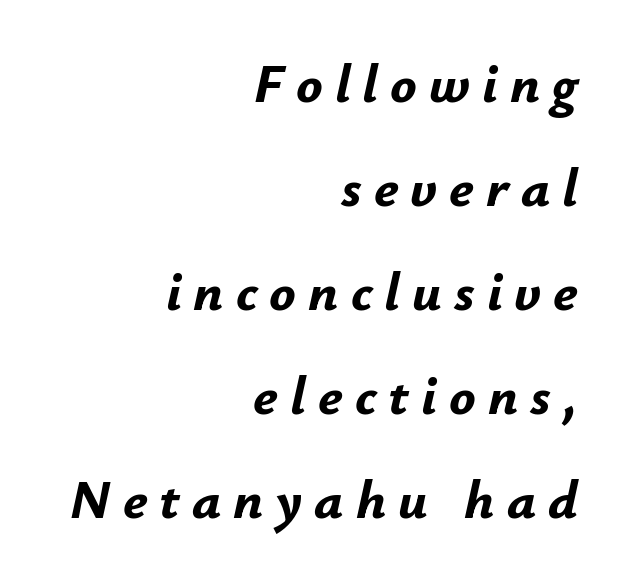
The image shows 55 px bold type, italic (leaning right); set right-aligned, line spacing 1.89x, unusually wide letter spacing (+0.22 em), not underlined; low stroke contrast and a small x-height.
